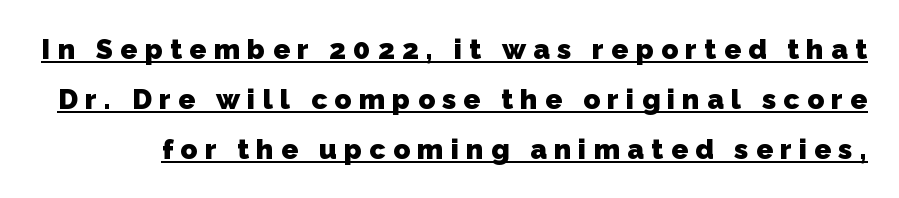
Students, this is bold: see how much ink each stroke carries. Looks like regular typesetting: each glyph gets only the width it needs. Glance below the letters and you will spot a drawn line. The text was rendered using a sans face with plain stroke endings. Tracking value appears strongly positive — letters spread wide.
